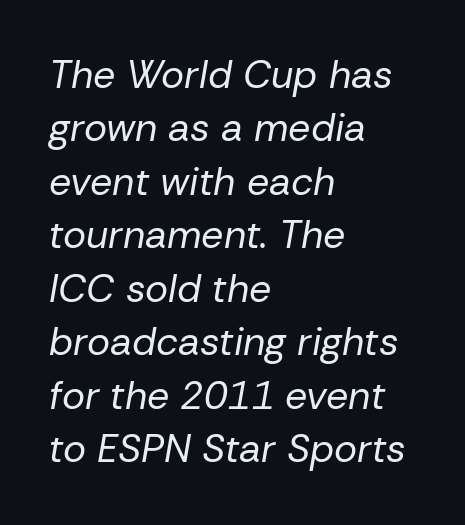
The image shows 39 px regular-weight type, italic (leaning right); set left-aligned, normal line spacing (1.37x), normal letter spacing, not underlined; low stroke contrast and a medium x-height.
